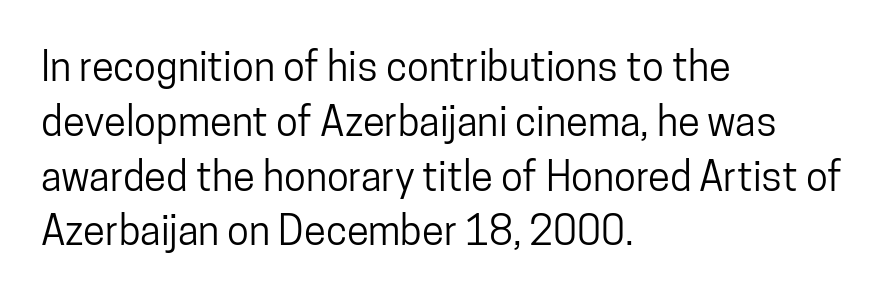
{"serif": "no", "italic": "no", "width": "condensed", "stroke_contrast": "low", "x_height": "medium", "monospaced": "no", "underline": "no", "align": "left", "line_spacing": "normal", "line_spacing_ratio": 1.37, "letter_spacing": "normal", "letter_spacing_em": 0.0, "glyph_px": 40}
